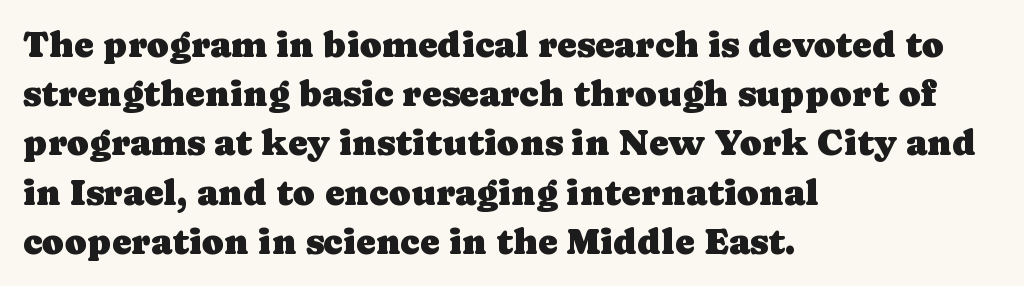
Font category for this specimen: serif. One glance says typical: line gaps are just what's usual. What stands out about the letter spacing? Nothing — it is the standard amount. The passage shown is typed in a proportional face where columns would drift. The typesetter chose a ragged-right arrangement here. Anything drawn beneath the words? Only blank space.
